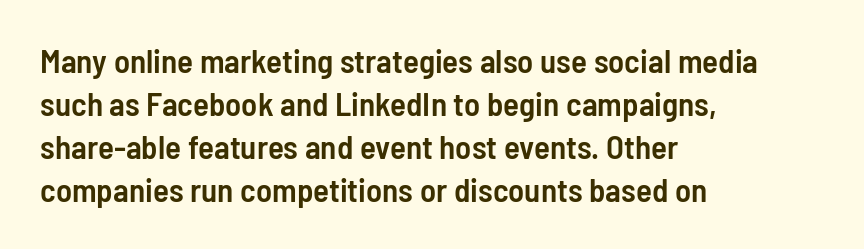
The image shows 33 px semibold, condensed sans-serif type, upright; set left-aligned, normal line spacing (1.3x), normal letter spacing, not underlined; low stroke contrast and a medium x-height.
